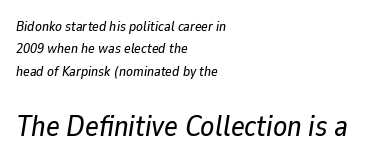
The face used here is proportionally spaced, like ordinary book or web type. Tracking value appears to be zero — textbook default spacing. What's the leading like? Ordinary, nothing unusual. This sample is left-justified, so line endings fall wherever the words run out. A clean baseline with only descenders dipping below it. The whole block is typeset with a tilt.
